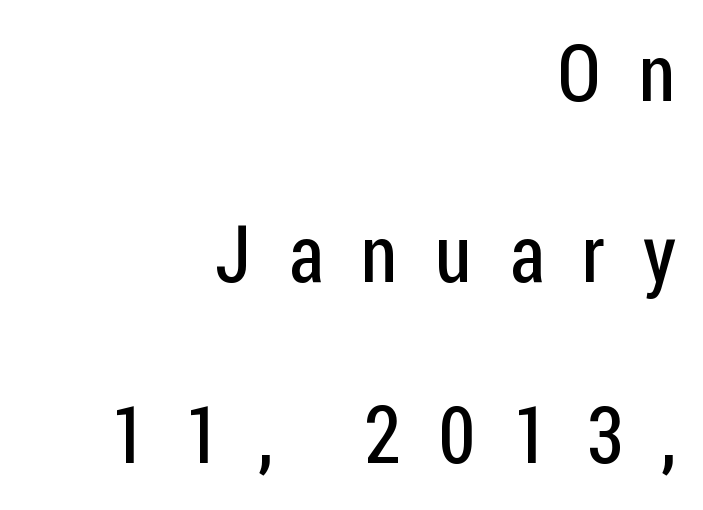
Q: Is the text bold? A: No.
Q: Is the text italic (slanted)? A: No, it is upright.
Q: Is the typeface a serif or a sans-serif typeface? A: Sans-serif.
Q: Is the text underlined? A: No.
Q: How is the paragraph aligned? A: Right-aligned.
Q: Is the spacing between letters normal or unusually wide? A: Unusually wide.
Q: Is the spacing between lines tight, normal or loose? A: Loose.
Q: Width (condensed, normal, or wide)? A: Condensed.
Q: Stroke contrast? A: Low.
Q: x-height? A: Medium.
Q: Monospaced? A: No.
